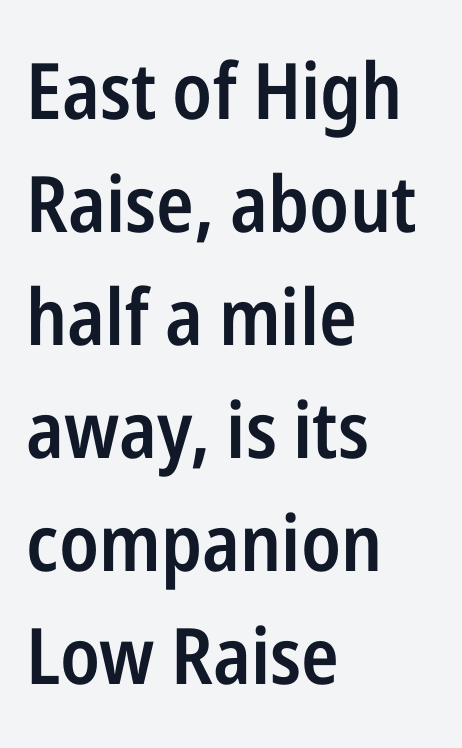
The image shows 78 px semibold, condensed sans-serif type, upright; set left-aligned, normal line spacing (1.45x), normal letter spacing, not underlined; low stroke contrast and a medium x-height.
